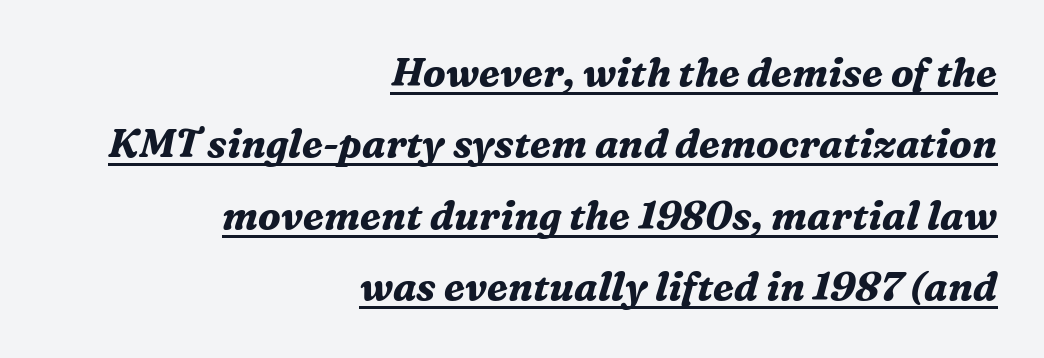
Q: Is the text bold? A: Yes.
Q: Is the text italic (slanted)? A: Yes, it leans right by about 16 degrees.
Q: Is the typeface a serif or a sans-serif typeface? A: Serif.
Q: Is the text underlined? A: Yes.
Q: How is the paragraph aligned? A: Right-aligned.
Q: Is the spacing between letters normal or unusually wide? A: Normal.
Q: Width (condensed, normal, or wide)? A: Normal.
Q: Stroke contrast? A: Medium.
Q: x-height? A: Medium.
Q: Monospaced? A: No.
